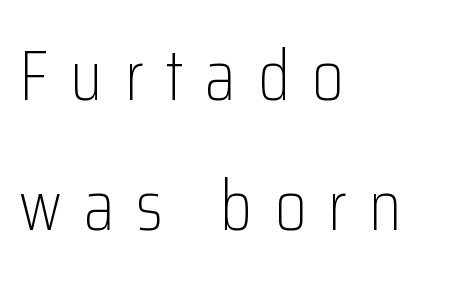
{"serif": "no", "italic": "no", "bold": "no", "weight": "light", "width": "condensed", "stroke_contrast": "low", "x_height": "medium", "monospaced": "no", "underline": "no", "align": "left", "line_spacing_ratio": 1.83, "letter_spacing": "wide", "letter_spacing_em": 0.31, "glyph_px": 71}
